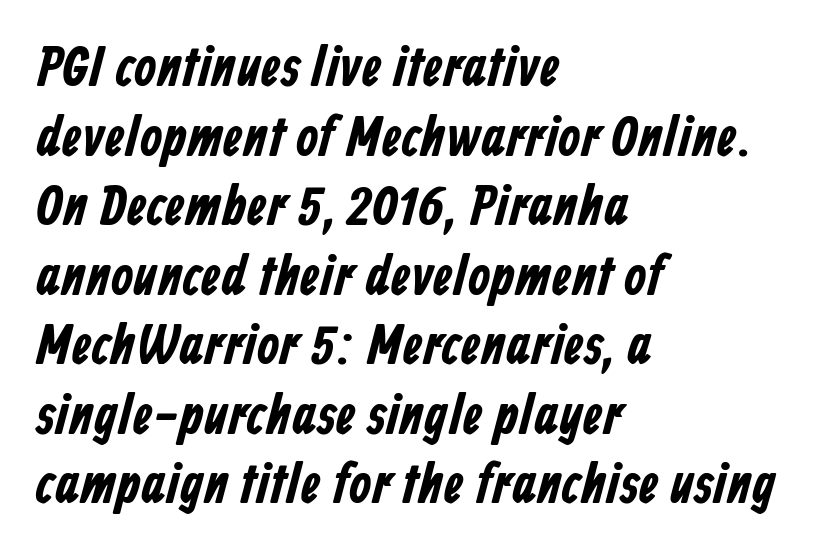
{"serif": "no", "width": "condensed", "stroke_contrast": "low", "x_height": "medium", "monospaced": "no", "underline": "no", "align": "left", "line_spacing_ratio": 1.22, "letter_spacing": "normal", "letter_spacing_em": 0.0, "glyph_px": 57}
